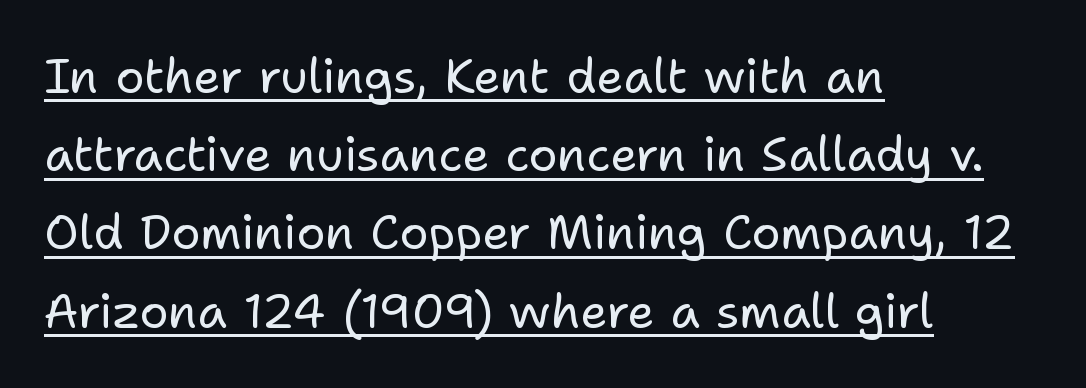
{"serif": "no", "italic": "no", "bold": "no", "weight": "regular", "width": "normal", "stroke_contrast": "low", "x_height": "medium", "monospaced": "no", "underline": "yes", "align": "left", "line_spacing": "normal", "line_spacing_ratio": 1.63, "letter_spacing": "normal", "letter_spacing_em": 0.0, "glyph_px": 48}
